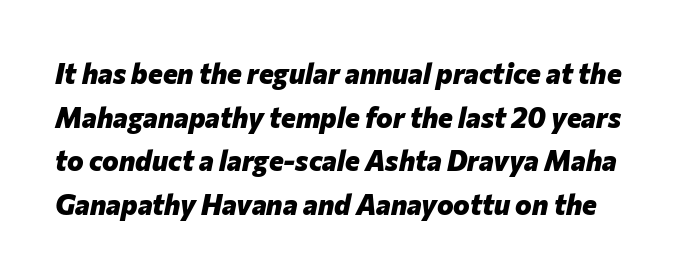
The image shows 28 px heavy type, italic (leaning right); set normal line spacing (1.56x), normal letter spacing, not underlined; low stroke contrast and a medium x-height.
